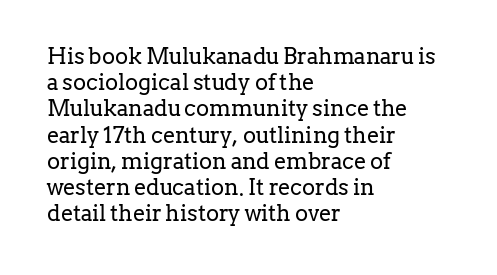
The image shows 22 px text type, upright; set left-aligned, line spacing 1.19x, normal letter spacing, not underlined.
